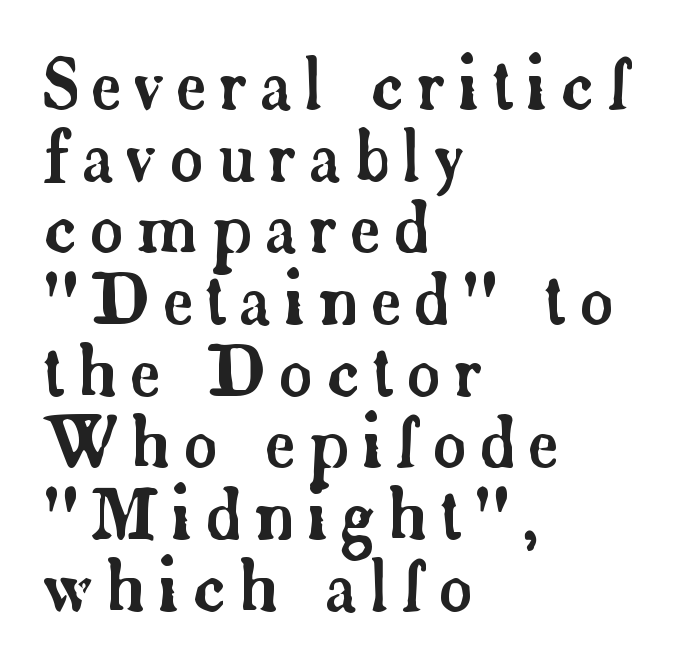
A bare baseline throughout the passage. Leading: reduced. The passage shown is typed in a proportional face where columns would drift. The axis of the letterforms is exactly vertical. One-word summary of the alignment: left.
